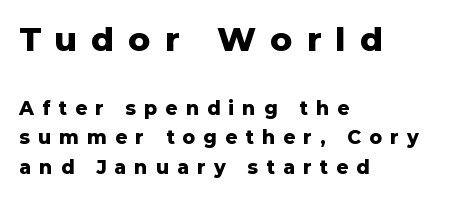
{"serif": "no", "italic": "no", "bold": "yes", "weight": "heavy", "width": "normal", "stroke_contrast": "low", "x_height": "medium", "monospaced": "no", "underline": "no", "align": "left", "line_spacing": "normal", "line_spacing_ratio": 1.54, "letter_spacing": "wide", "letter_spacing_em": 0.43, "larger_block": "first", "size_ratio": 1.74, "glyph_px": 33}
